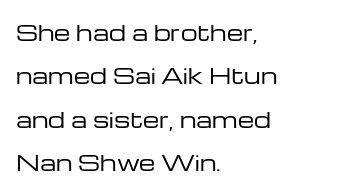
A quiet, ordinary-to-light weight characterises the typeface. This is roman type, the default non-slanted kind. The line-height multiplier appears high, well above default. Tracking value appears to be zero — textbook default spacing. The area under the type is left untouched.
